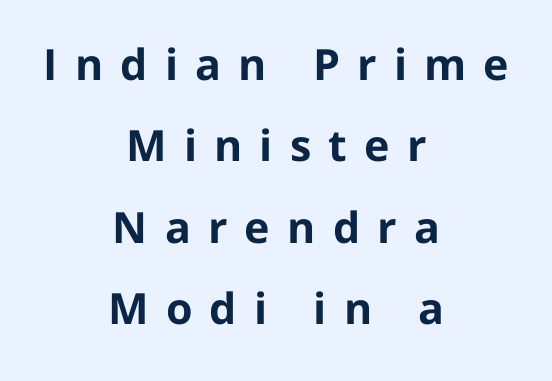
Q: Is the text bold? A: Yes.
Q: Is the text italic (slanted)? A: No, it is upright.
Q: Is the typeface a serif or a sans-serif typeface? A: Sans-serif.
Q: Is the text underlined? A: No.
Q: How is the paragraph aligned? A: Centered.
Q: Is the spacing between letters normal or unusually wide? A: Unusually wide.
Q: Width (condensed, normal, or wide)? A: Normal.
Q: Stroke contrast? A: Low.
Q: x-height? A: Medium.
Q: Monospaced? A: No.
